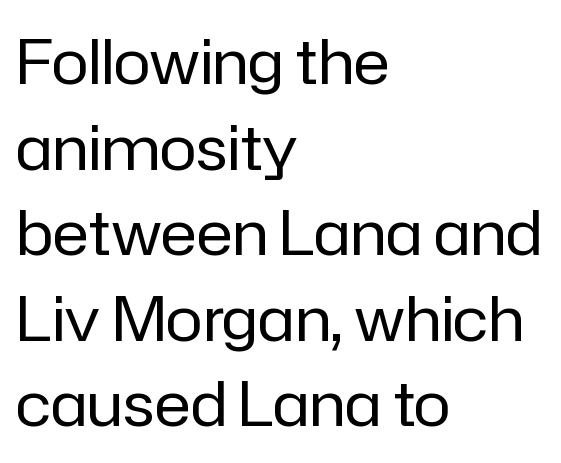
Q: Is the text bold? A: No.
Q: Is the text italic (slanted)? A: No, it is upright.
Q: Is the typeface a serif or a sans-serif typeface? A: Sans-serif.
Q: Is the text underlined? A: No.
Q: How is the paragraph aligned? A: Left-aligned.
Q: Is the spacing between letters normal or unusually wide? A: Normal.
Q: Is the spacing between lines tight, normal or loose? A: Normal.
Q: Width (condensed, normal, or wide)? A: Normal.
Q: Stroke contrast? A: Low.
Q: x-height? A: Medium.
Q: Monospaced? A: No.
